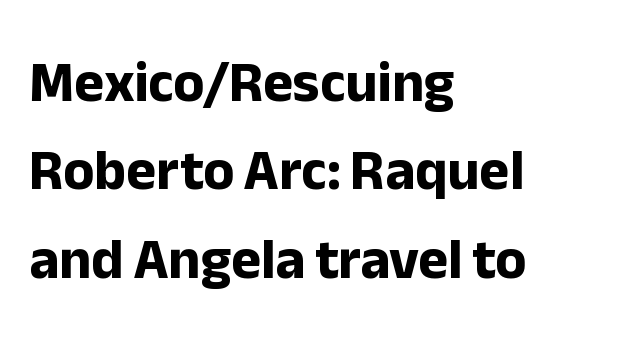
{"serif": "no", "italic": "no", "bold": "yes", "weight": "bold", "width": "normal", "stroke_contrast": "low", "x_height": "medium", "monospaced": "no", "underline": "no", "align": "left", "line_spacing": "normal", "line_spacing_ratio": 1.55, "letter_spacing": "normal", "letter_spacing_em": 0.0, "glyph_px": 57}
